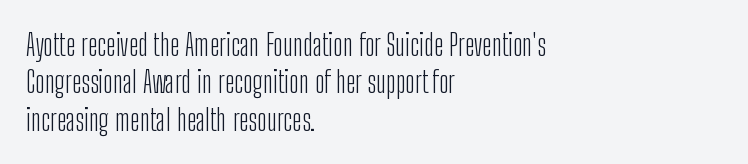
Q: Is the text bold? A: No.
Q: Is the text italic (slanted)? A: No, it is upright.
Q: Is the typeface a serif or a sans-serif typeface? A: Sans-serif.
Q: Is the text underlined? A: No.
Q: How is the paragraph aligned? A: Left-aligned.
Q: Is the spacing between letters normal or unusually wide? A: Normal.
Q: Is the spacing between lines tight, normal or loose? A: Normal.
Q: Width (condensed, normal, or wide)? A: Condensed.
Q: Stroke contrast? A: Low.
Q: x-height? A: Medium.
Q: Monospaced? A: No.
